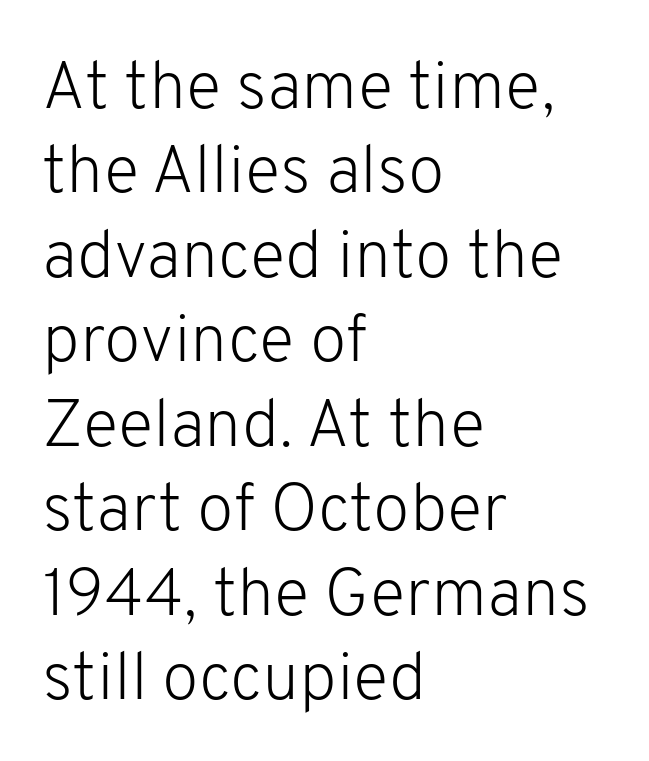
Words float on clear page, feet unadorned. You can tell it's not italic because the verticals are truly vertical. Here the designer chose a conventional face with non-uniform glyph widths. Short note: letters normally spaced. A classic flush-left, rag-right setting is used for this passage.
